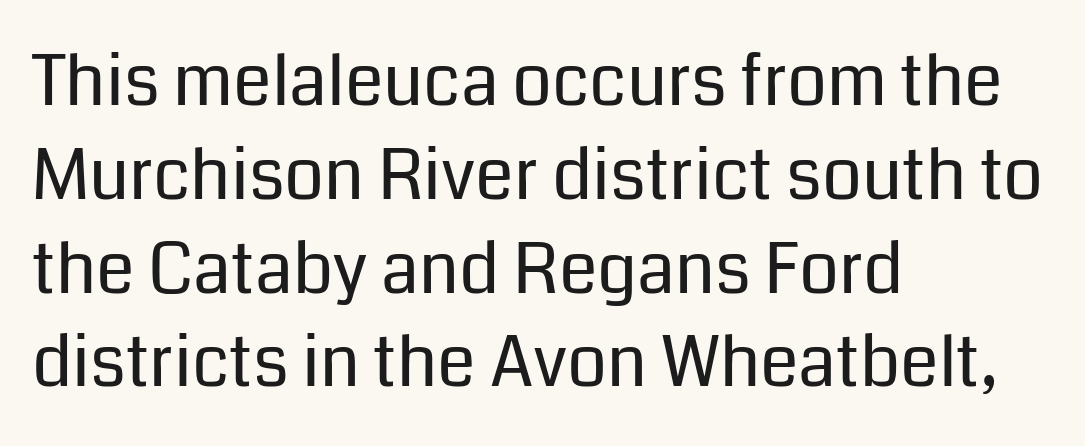
{"serif": "no", "italic": "no", "bold": "no", "weight": "regular", "width": "normal", "stroke_contrast": "low", "x_height": "medium", "monospaced": "no", "underline": "no", "align": "left", "line_spacing": "normal", "line_spacing_ratio": 1.34, "letter_spacing": "normal", "letter_spacing_em": 0.0, "glyph_px": 70}
